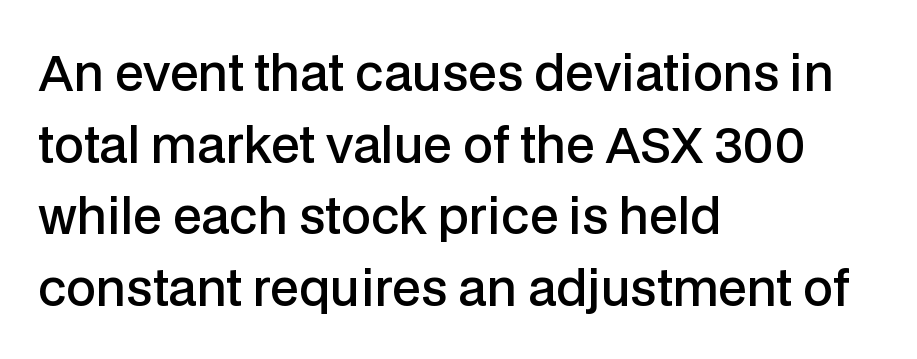
{"serif": "no", "italic": "no", "bold": "semi", "weight": "semibold", "width": "normal", "stroke_contrast": "low", "x_height": "medium", "monospaced": "no", "underline": "no", "align": "left", "line_spacing": "normal", "line_spacing_ratio": 1.49, "letter_spacing": "normal", "letter_spacing_em": 0.0, "glyph_px": 48}
